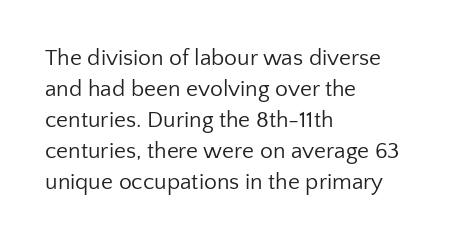
The image shows 23 px text type, upright; set left-aligned, normal line spacing (1.35x), normal letter spacing, not underlined.
